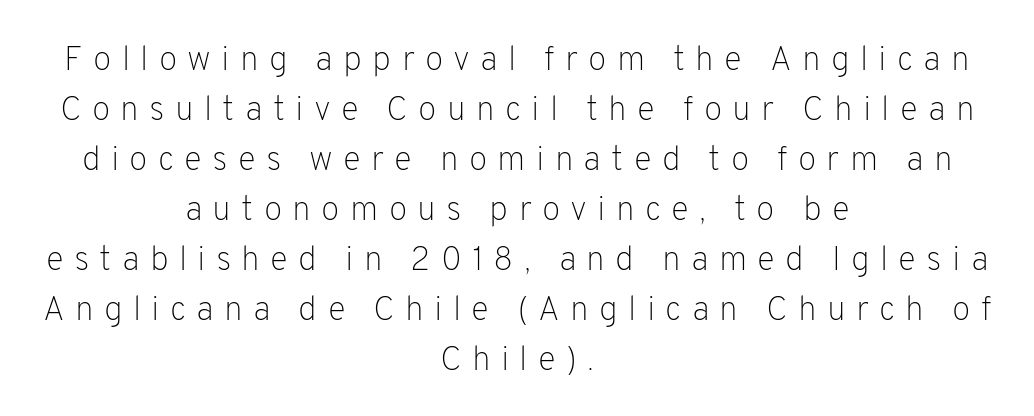
The image shows 34 px light sans-serif type, upright; set centered, normal line spacing (1.47x), unusually wide letter spacing (+0.3 em), not underlined; low stroke contrast and a medium x-height.
